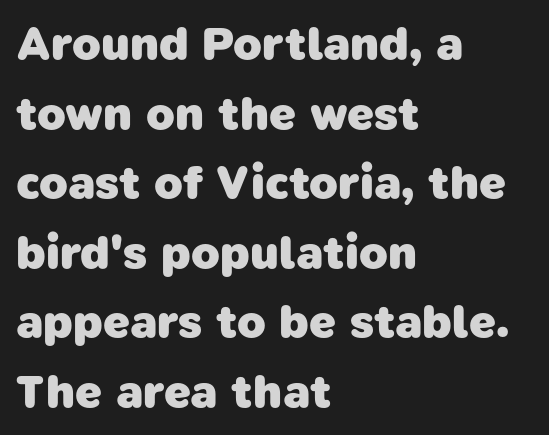
{"serif": "no", "bold": "yes", "weight": "heavy", "width": "normal", "stroke_contrast": "low", "x_height": "medium", "monospaced": "no", "underline": "no", "align": "left", "line_spacing": "normal", "line_spacing_ratio": 1.48, "letter_spacing": "normal", "letter_spacing_em": 0.0, "glyph_px": 47}
